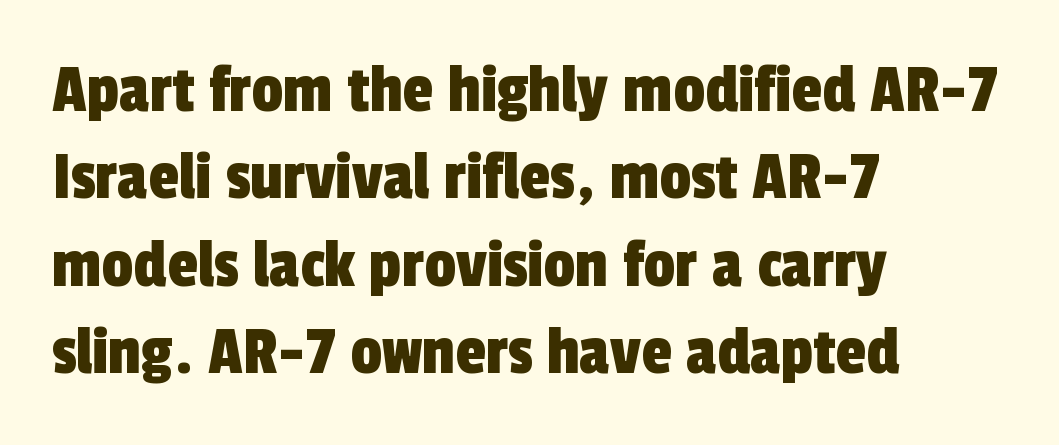
Q: Is the typeface a serif or a sans-serif typeface? A: Sans-serif.
Q: Is the text underlined? A: No.
Q: How is the paragraph aligned? A: Left-aligned.
Q: Is the spacing between letters normal or unusually wide? A: Normal.
Q: Is the spacing between lines tight, normal or loose? A: Normal.
Q: Width (condensed, normal, or wide)? A: Condensed.
Q: x-height? A: Medium.
Q: Monospaced? A: No.
